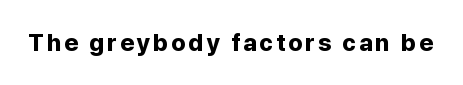
The image shows 24 px bold type, upright; set not underlined.
